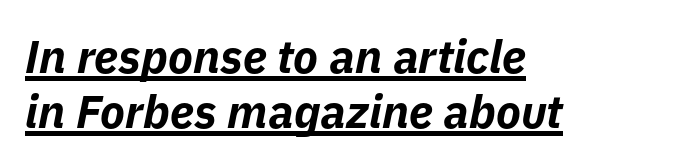
The image shows 46 px bold type, italic (leaning right); set left-aligned, line spacing 1.2x, normal letter spacing, underlined; low stroke contrast and a medium x-height.
